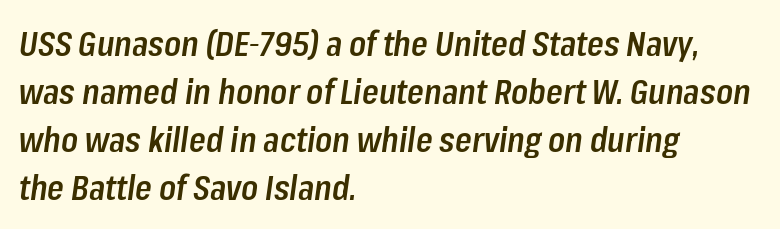
{"italic": "yes", "lean": "right", "slant_degrees": 8, "bold": "semi", "weight": "semibold", "width": "condensed", "stroke_contrast": "low", "x_height": "medium", "monospaced": "no", "underline": "no", "align": "left", "line_spacing": "normal", "line_spacing_ratio": 1.41, "letter_spacing": "normal", "letter_spacing_em": 0.0, "glyph_px": 34}
